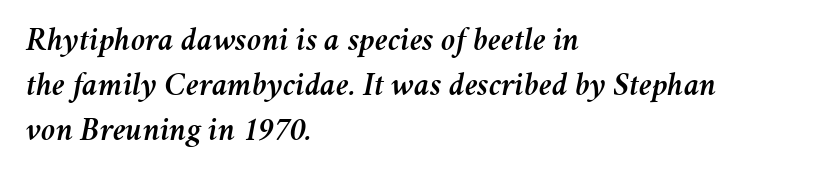
The face used here has a pronounced slope to its letters. Letters rest on an invisible, unmarked baseline. The leading is moderate, giving the passage an even texture. Short and long lines alike share a common starting point at left. Letter spacing: default.
